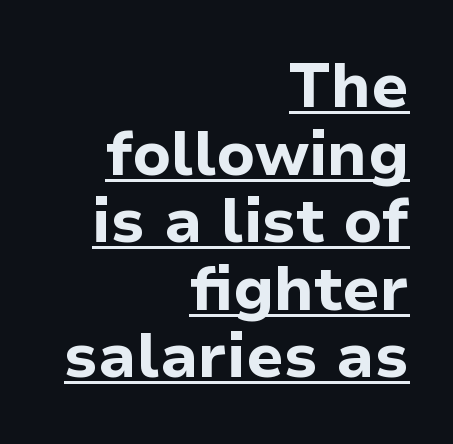
The image shows 62 px bold sans-serif type, upright; set right-aligned, tight line spacing (1.09x), normal letter spacing, underlined; low stroke contrast and a medium x-height.
